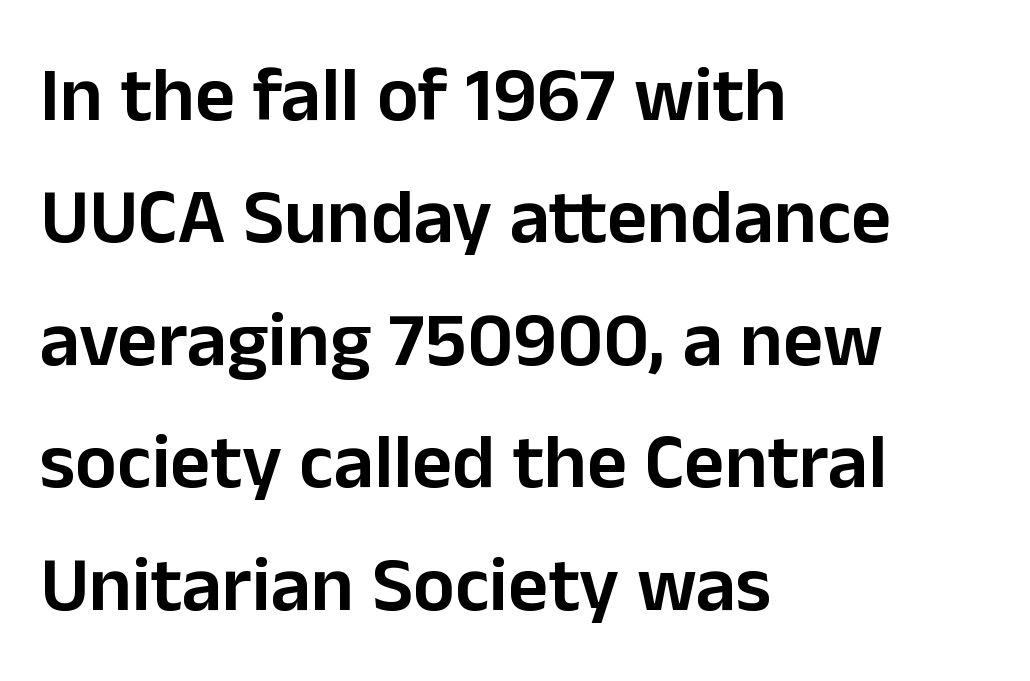
You could call the tracking neutral — neither tight nor loose. Typeset ragged right — the left edge is the straight one. The area under the type is left untouched. Characters remain perfectly vertical along every line. On the weight axis this lands at semibold, roughly 600.
